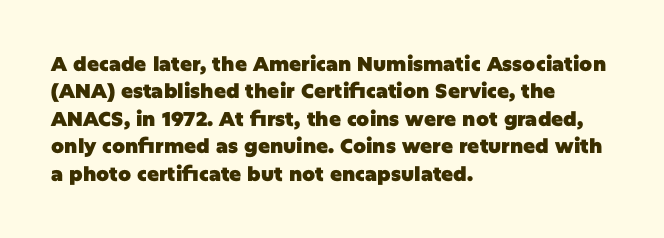
Here the glyphs are tracked normally, forming tight word shapes. The lettering stays uniformly vertical, giving the passage a roman look. The strokes are fattened all the way to bold. This sample keeps an unexceptional amount of space between lines. Underline: absent.
